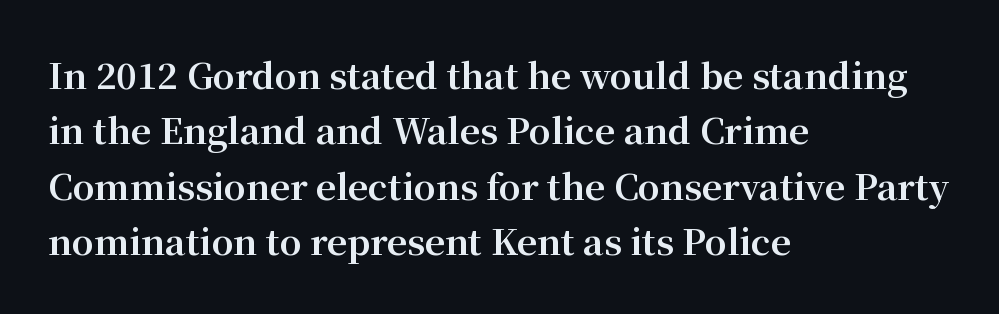
Q: Is the text bold? A: Yes.
Q: Is the text italic (slanted)? A: No, it is upright.
Q: Is the typeface a serif or a sans-serif typeface? A: Serif.
Q: Is the text underlined? A: No.
Q: How is the paragraph aligned? A: Left-aligned.
Q: Is the spacing between letters normal or unusually wide? A: Normal.
Q: Is the spacing between lines tight, normal or loose? A: Normal.
Q: Width (condensed, normal, or wide)? A: Normal.
Q: Stroke contrast? A: Medium.
Q: x-height? A: Medium.
Q: Monospaced? A: No.
